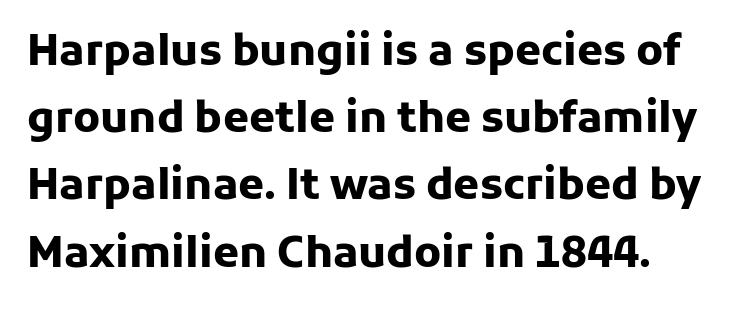
Q: Is the text bold? A: Yes.
Q: Is the text italic (slanted)? A: No, it is upright.
Q: Is the typeface a serif or a sans-serif typeface? A: Sans-serif.
Q: Is the text underlined? A: No.
Q: Is the spacing between letters normal or unusually wide? A: Normal.
Q: Is the spacing between lines tight, normal or loose? A: Normal.
Q: Width (condensed, normal, or wide)? A: Normal.
Q: Stroke contrast? A: Low.
Q: x-height? A: Medium.
Q: Monospaced? A: No.
